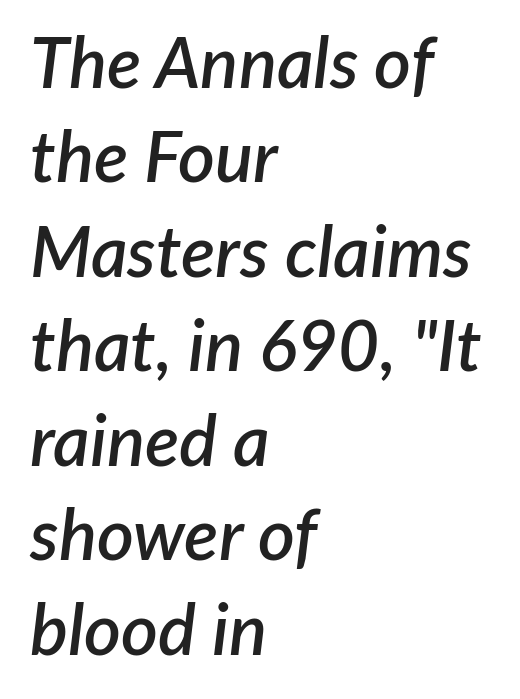
Q: Is the text bold? A: Semi-bold.
Q: Is the text italic (slanted)? A: Yes, it leans right by about 7 degrees.
Q: Is the text underlined? A: No.
Q: How is the paragraph aligned? A: Left-aligned.
Q: Is the spacing between letters normal or unusually wide? A: Normal.
Q: Is the spacing between lines tight, normal or loose? A: Normal.
Q: Width (condensed, normal, or wide)? A: Normal.
Q: Stroke contrast? A: Low.
Q: x-height? A: Medium.
Q: Monospaced? A: No.
